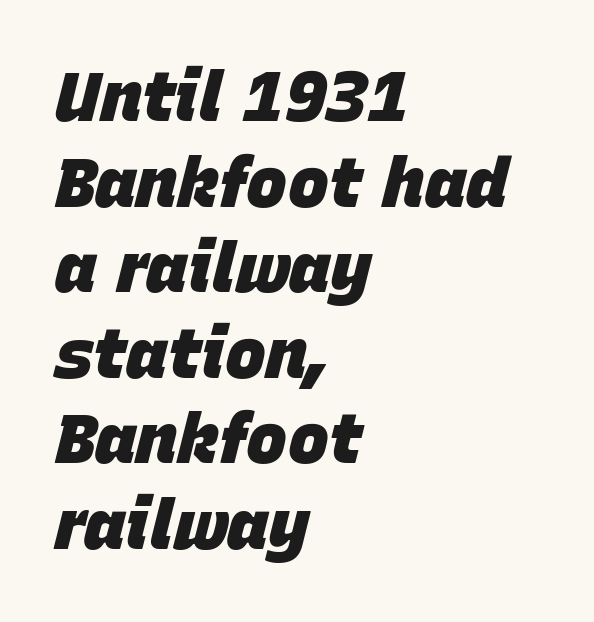
Compared with ordinary roman type, these characters are visibly tilted. These words are printed bold, with thick strokes throughout. Nobody touched the tracking dial on this one. Varying glyph widths throughout — classic text-font behaviour. Just letters on the line, the space beneath them empty. Is the block centered? No — it sits flush against the left margin.
